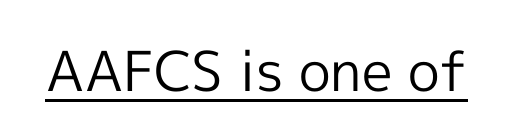
The image shows 55 px regular-weight sans-serif type, upright; set normal letter spacing, underlined; a medium x-height.
